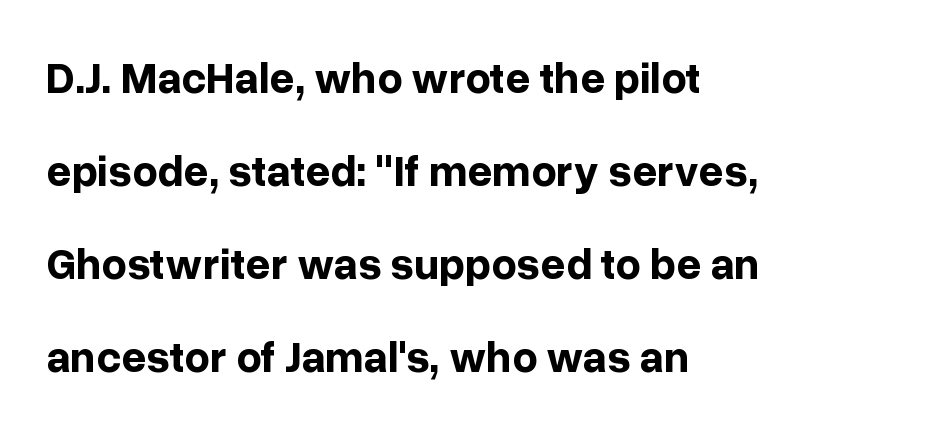
Plenty of ink on the page — the face is bold. The font family rendered here belongs to the sans-serif group. Do the letters lean? They stand straight. This sample uses plain, unmodified letter spacing. Any mark beneath the type? The region is blank. A typesetter would call this proportional, since set widths differ per character.
